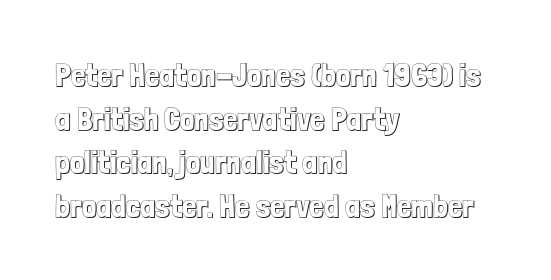
Is there much room between lines? A standard amount, neither cramped nor airy. The horizontal fit of the characters is conventional and even. Horizontal alignment here is leftward, the default for most running prose. Anything drawn beneath the words? Only blank space. Ordinary non-slanted type is in use. The face used here is proportionally spaced, like ordinary book or web type.
